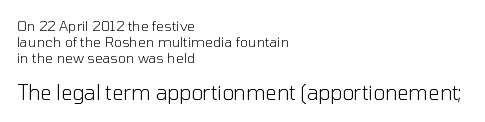
{"italic": "no", "bold": "no", "underline": "no", "align": "left", "line_spacing": "tight", "line_spacing_ratio": 1.13, "letter_spacing": "normal", "letter_spacing_em": 0.0, "larger_block": "second", "size_ratio": 1.43, "glyph_px": 20}
